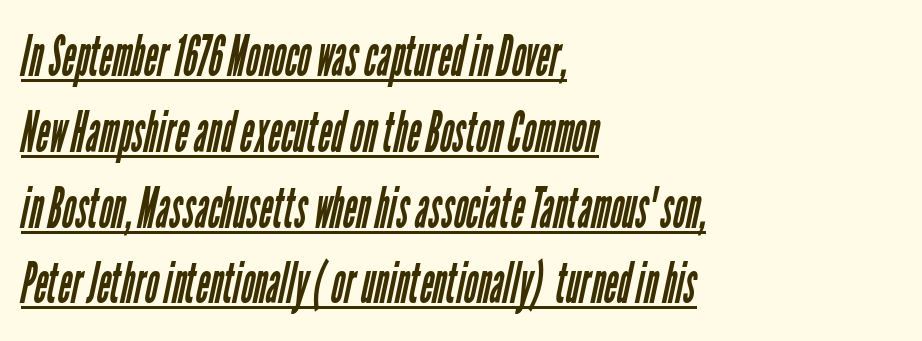
Q: Is the text bold? A: No.
Q: Is the typeface a serif or a sans-serif typeface? A: Sans-serif.
Q: Is the text underlined? A: Yes.
Q: How is the paragraph aligned? A: Left-aligned.
Q: Is the spacing between letters normal or unusually wide? A: Normal.
Q: Is the spacing between lines tight, normal or loose? A: Normal.
Q: Width (condensed, normal, or wide)? A: Condensed.
Q: Stroke contrast? A: Low.
Q: x-height? A: Medium.
Q: Monospaced? A: No.
